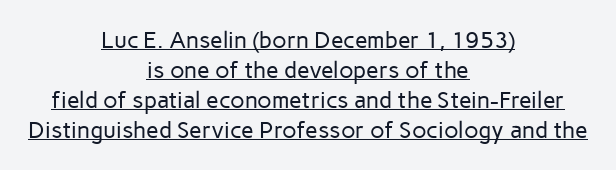
The image shows 23 px text type, upright; set centered, normal line spacing (1.3x), normal letter spacing, underlined.
